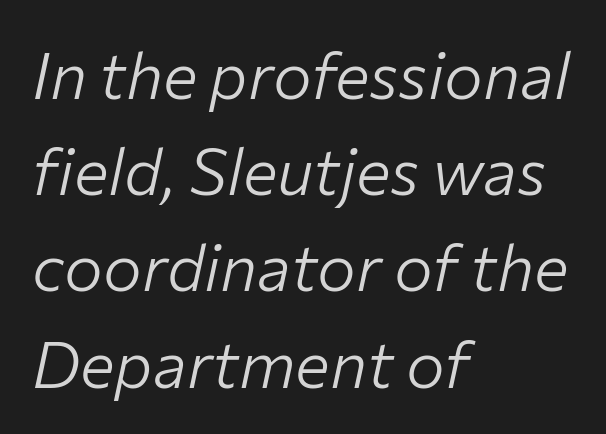
Has an underline been added? It has not. These lines are rendered in a variable-pitch font. Each stroke keeps to a modest, everyday thickness or less. Each word holds together tightly as a unit, with standard inter-letter gaps. How would I describe the line gaps? Plain and ordinary.
